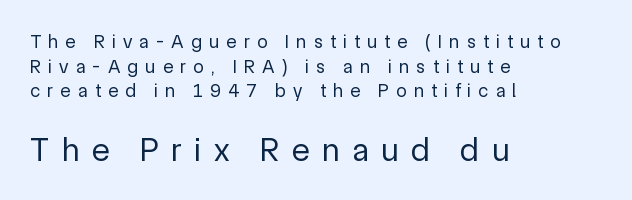
The image shows 33 px regular-weight sans-serif type, upright; set left-aligned, normal line spacing (1.3x), unusually wide letter spacing (+0.38 em), not underlined; the second (bottom) block is 1.74x larger; a medium x-height.
